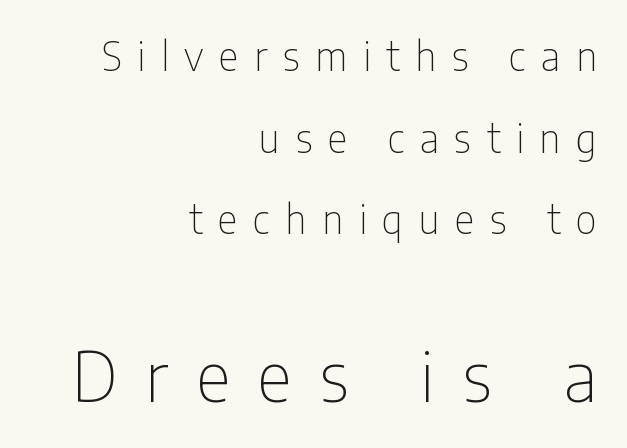
{"serif": "no", "italic": "no", "bold": "no", "weight": "thin", "width": "condensed", "stroke_contrast": "low", "x_height": "medium", "monospaced": "no", "underline": "no", "align": "right", "line_spacing": "loose", "line_spacing_ratio": 2.09, "letter_spacing": "wide", "letter_spacing_em": 0.4, "larger_block": "second", "size_ratio": 1.77, "glyph_px": 69}
